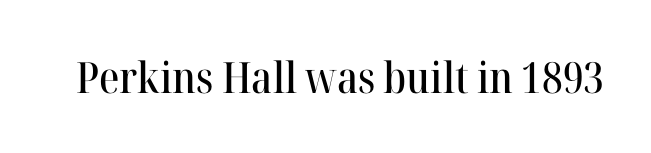
Is this a fixed-width face? No — the glyphs have proportional, varying widths. No italicization has been applied; the sample stays upright. You can tell from the footed stems that serif type was used. The space beneath each line is pristine and unruled.
